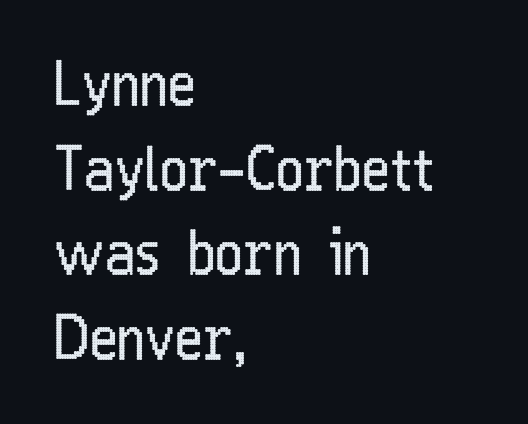
The image shows 60 px regular-weight, condensed sans-serif type, upright; set left-aligned, normal line spacing (1.41x), normal letter spacing, not underlined; low stroke contrast and a medium x-height.
